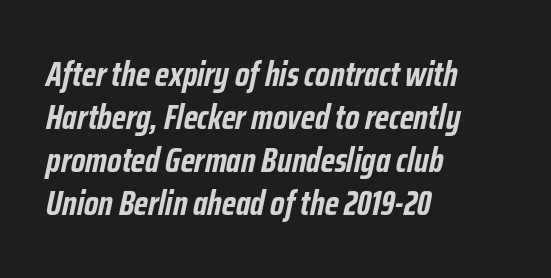
The area under the type is left untouched. Line starts are locked; line ends wander. Compared with an ordinary text face, these strokes are far heavier — a full bold. Looks like regular typesetting: each glyph gets only the width it needs.
